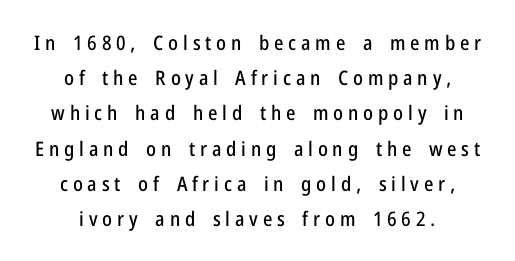
The image shows 20 px text type, upright; set centered, line spacing 1.76x, unusually wide letter spacing (+0.24 em), not underlined.
